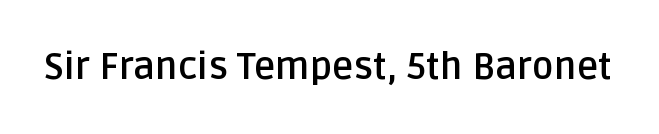
Q: Is the text bold? A: Yes.
Q: Is the text italic (slanted)? A: No, it is upright.
Q: Is the typeface a serif or a sans-serif typeface? A: Sans-serif.
Q: Is the text underlined? A: No.
Q: Is the spacing between letters normal or unusually wide? A: Normal.
Q: Width (condensed, normal, or wide)? A: Normal.
Q: Stroke contrast? A: Low.
Q: x-height? A: Large.
Q: Monospaced? A: No.
